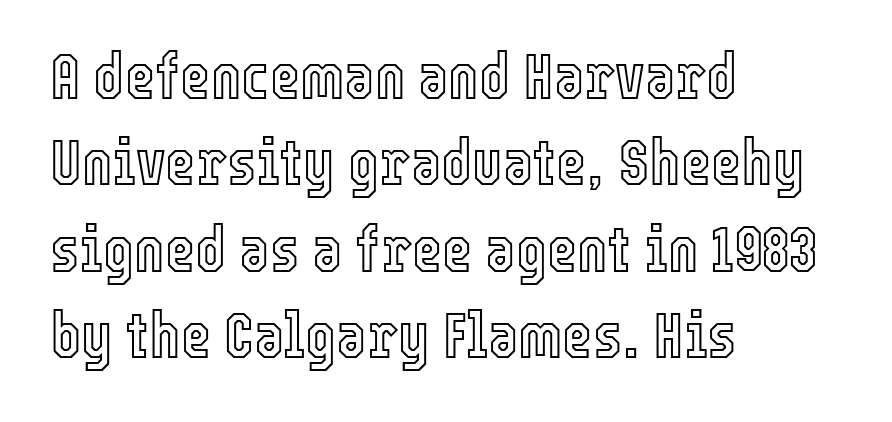
{"italic": "no", "width": "condensed", "x_height": "medium", "monospaced": "no", "underline": "no", "align": "left", "line_spacing": "normal", "line_spacing_ratio": 1.33, "letter_spacing": "normal", "letter_spacing_em": 0.0, "glyph_px": 65}
